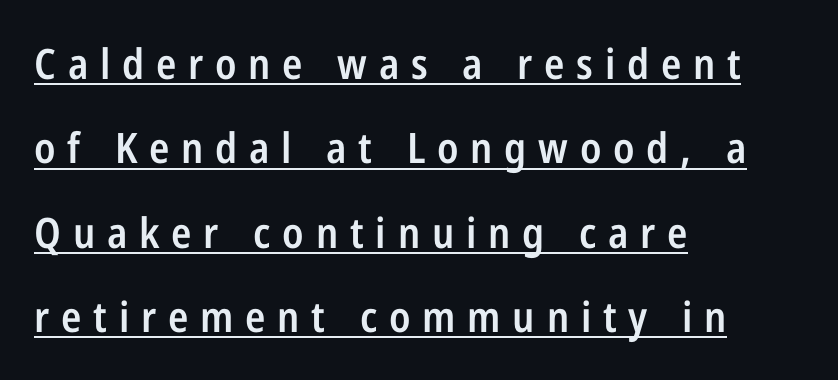
The image shows 42 px semibold, condensed sans-serif type, upright; set left-aligned, loose line spacing (2.01x), unusually wide letter spacing (+0.28 em), underlined; low stroke contrast and a medium x-height.
